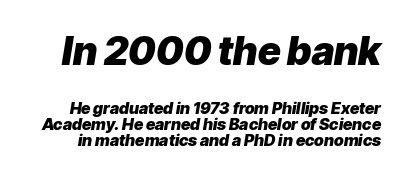
Q: Is the text bold? A: Yes.
Q: Is the text italic (slanted)? A: Yes, it leans right by about 9 degrees.
Q: Is the text underlined? A: No.
Q: Is the spacing between letters normal or unusually wide? A: Normal.
Q: Is the spacing between lines tight, normal or loose? A: Tight.
Q: Which block of text is set in a larger size, the first (top) or the second (bottom)? A: The first (top) one.
Q: Width (condensed, normal, or wide)? A: Normal.
Q: Stroke contrast? A: Low.
Q: x-height? A: Medium.
Q: Monospaced? A: No.
